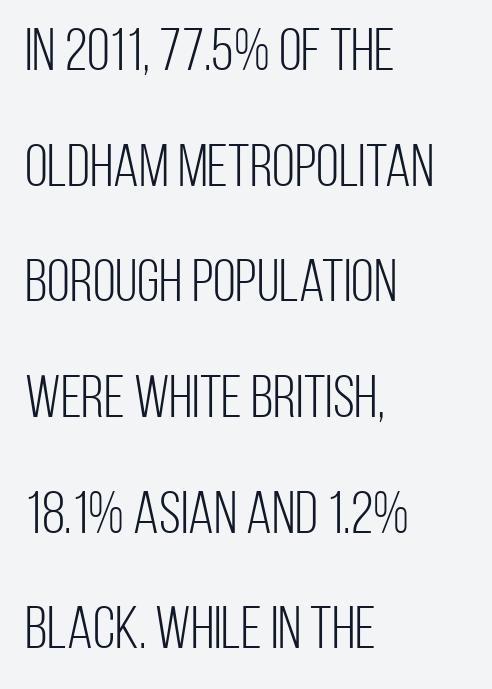
Note: no serifs on the glyphs. The passage is arranged the way most books set body copy — flush left. Has an underline been added? It has not. This sample has the flowing, uneven cadence of proportional lettering. Vertical strokes here are truly vertical.
